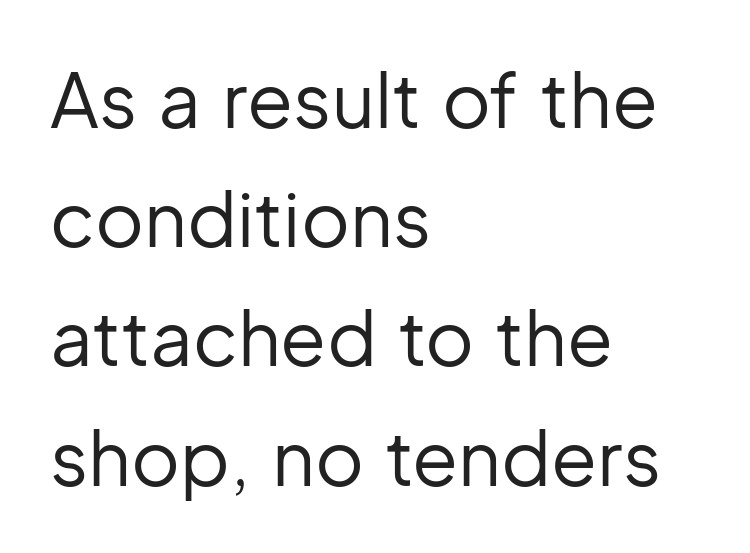
Q: Is the text bold? A: No.
Q: Is the text italic (slanted)? A: No, it is upright.
Q: Is the typeface a serif or a sans-serif typeface? A: Sans-serif.
Q: Is the text underlined? A: No.
Q: How is the paragraph aligned? A: Left-aligned.
Q: Is the spacing between letters normal or unusually wide? A: Normal.
Q: Is the spacing between lines tight, normal or loose? A: Normal.
Q: Width (condensed, normal, or wide)? A: Normal.
Q: Stroke contrast? A: Low.
Q: x-height? A: Medium.
Q: Monospaced? A: No.
